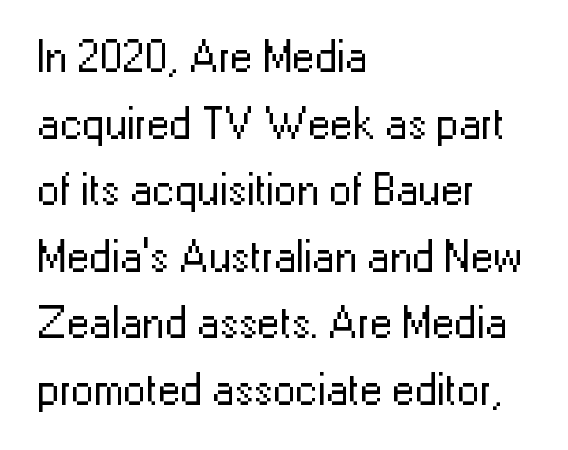
{"serif": "no", "italic": "no", "bold": "no", "weight": "regular", "width": "normal", "stroke_contrast": "low", "x_height": "medium", "monospaced": "no", "underline": "no", "align": "left", "line_spacing": "normal", "line_spacing_ratio": 1.48, "letter_spacing": "normal", "letter_spacing_em": 0.0, "glyph_px": 45}
